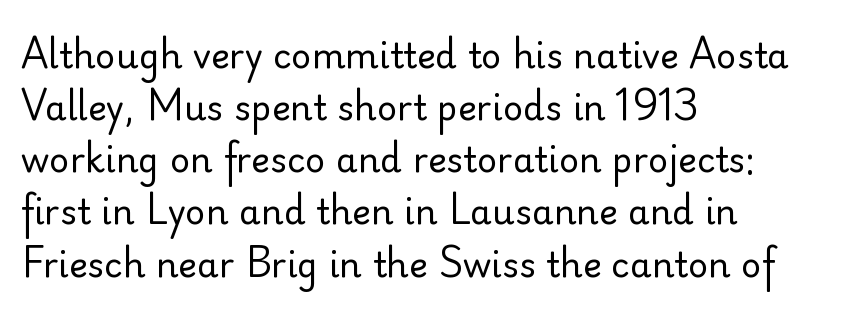
Nobody drew a line under any word here. A quiet, ordinary-to-light weight characterises the typeface. These lines are rendered in a variable-pitch font. You can tell from the bare stems that sans-serif type was used. The gaps between neighbouring characters are ordinary and unremarkable.
